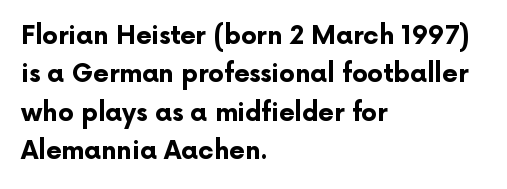
Q: Is the text bold? A: Yes.
Q: Is the text italic (slanted)? A: No, it is upright.
Q: Is the text underlined? A: No.
Q: How is the paragraph aligned? A: Left-aligned.
Q: Is the spacing between letters normal or unusually wide? A: Normal.
Q: Is the spacing between lines tight, normal or loose? A: Normal.
